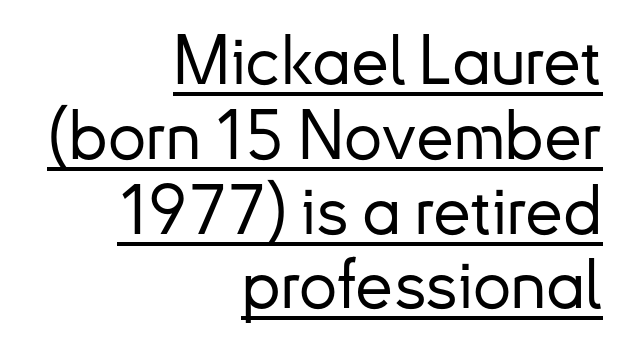
The image shows 68 px sans-serif type, upright; set right-aligned, tight line spacing (1.1x), normal letter spacing, underlined; low stroke contrast and a small x-height.
